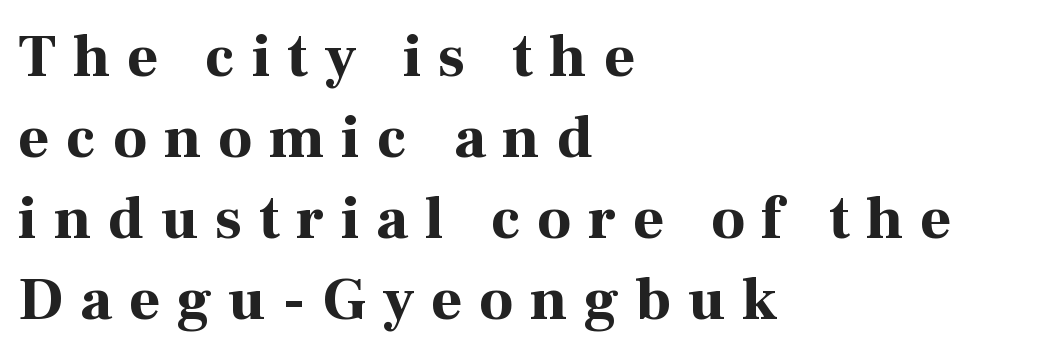
Looks like regular typesetting: each glyph gets only the width it needs. Style check: upright. Visually the block forms a straight wall on the left and a jagged coastline on the right. Vertically, the passage feels balanced, rows spaced as you'd expect. How heavy is the stroke? Heavy — this is a bold. Old-style or modern, the face here clearly has serifs.
